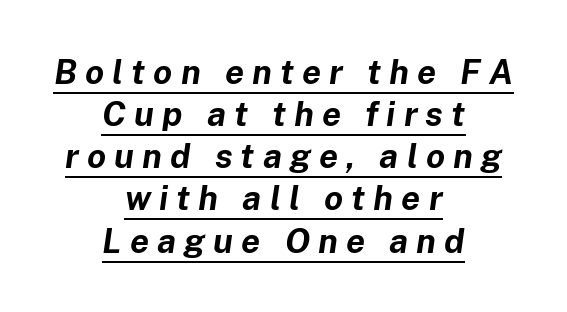
{"italic": "yes", "lean": "right", "slant_degrees": 8, "bold": "yes", "weight": "bold", "width": "normal", "stroke_contrast": "low", "x_height": "medium", "monospaced": "no", "underline": "yes", "align": "center", "line_spacing_ratio": 1.24, "letter_spacing": "wide", "letter_spacing_em": 0.24, "glyph_px": 34}
